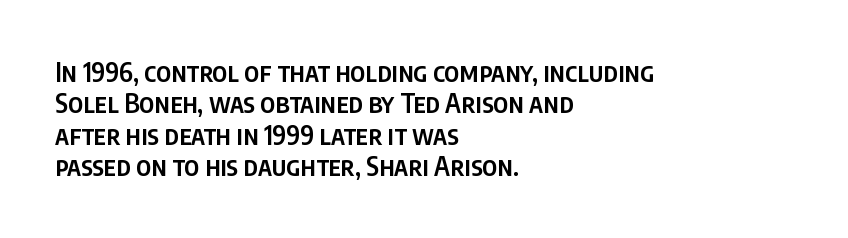
The image shows 26 px text type, upright; set left-aligned, line spacing 1.21x, normal letter spacing, not underlined.
